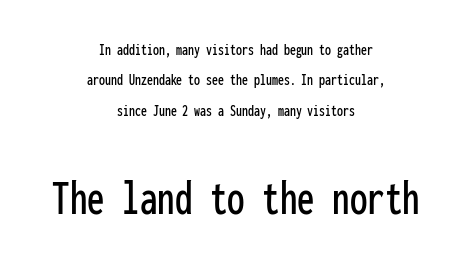
The image shows 50 px condensed sans-serif type, upright, monospaced; set centered, line spacing 1.79x, normal letter spacing, not underlined; the second (bottom) block is 2.94x larger; low stroke contrast and a medium x-height.
